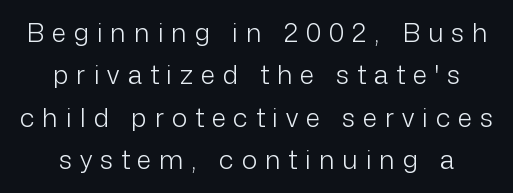
Think standard paragraph weight, or any step lighter than that. Each row of text sits above clean, open space. Loose tracking; the words dissolve into strings of separated letters. Normally led — the rows are evenly, conventionally spaced. These lines stack symmetrically, like a column narrowing and widening about its center. Designer's note — italics off, roman on.
